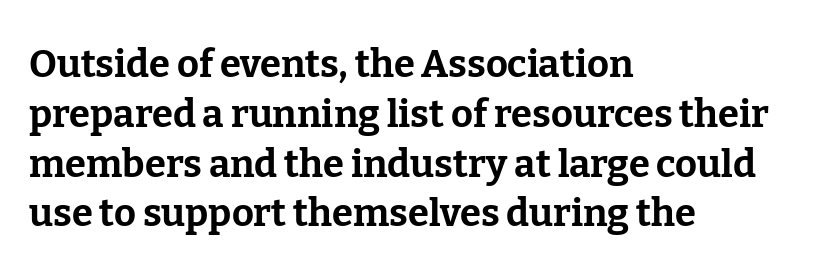
These lines keep a tight, regular rhythm from letter to letter. Horizontal bands of white between lines are of average thickness. Examine the stroke ends and you'll spot serifs. The space beneath each line is pristine and unruled. If you drew a line through each stem, it would be perfectly vertical. Summary of weight: heavy, a full bold.
